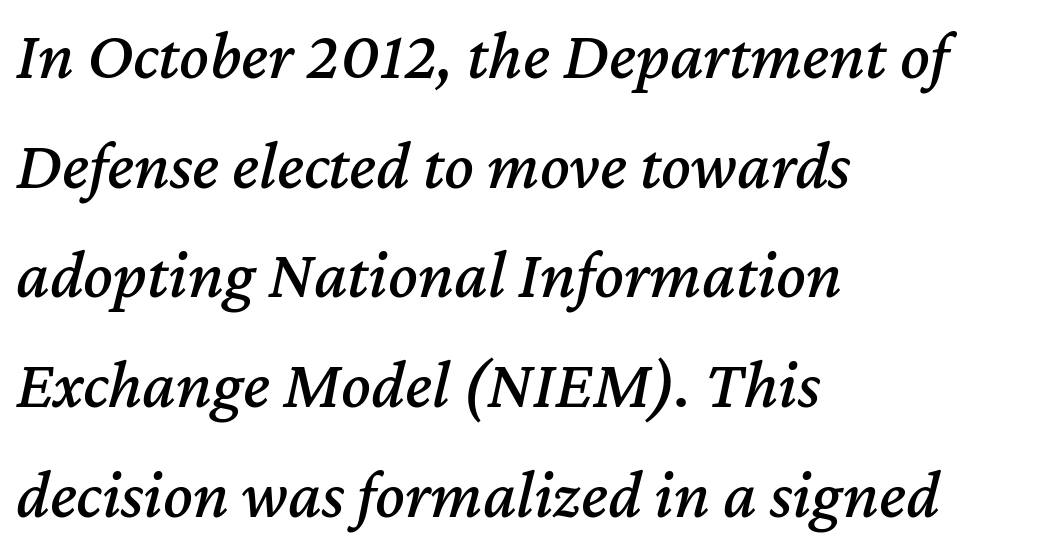
Q: Is the text italic (slanted)? A: Yes, it leans right by about 12 degrees.
Q: Is the text underlined? A: No.
Q: How is the paragraph aligned? A: Left-aligned.
Q: Is the spacing between letters normal or unusually wide? A: Normal.
Q: Is the spacing between lines tight, normal or loose? A: Normal.
Q: Width (condensed, normal, or wide)? A: Normal.
Q: Stroke contrast? A: Medium.
Q: x-height? A: Medium.
Q: Monospaced? A: No.
